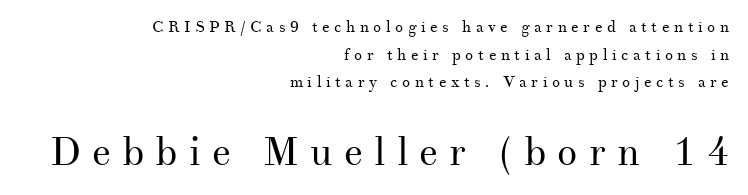
{"serif": "yes", "italic": "no", "bold": "no", "weight": "regular", "width": "normal", "stroke_contrast": "medium", "x_height": "small", "monospaced": "no", "underline": "no", "align": "right", "line_spacing_ratio": 1.73, "letter_spacing": "wide", "letter_spacing_em": 0.28, "larger_block": "second", "size_ratio": 2.5, "glyph_px": 40}
